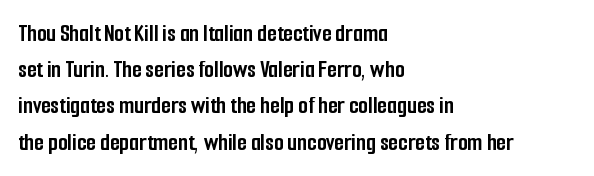
The image shows 25 px bold type, upright; set left-aligned, normal line spacing (1.45x), normal letter spacing, not underlined.
